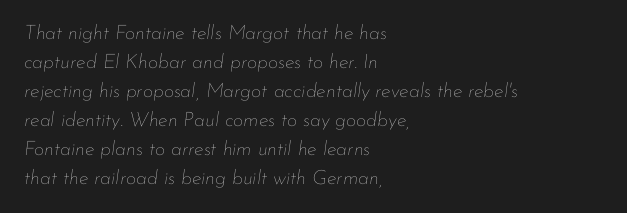
The space beneath each line is pristine and unruled. The tracking reads as untouched default to a designer's eye. The strokes carry an ordinary text weight at most. Baseline-to-baseline distance is the conventional proportion of letter height. Is the block centered? No — it sits flush against the left margin. Observe the lean: these are italic letterforms.
